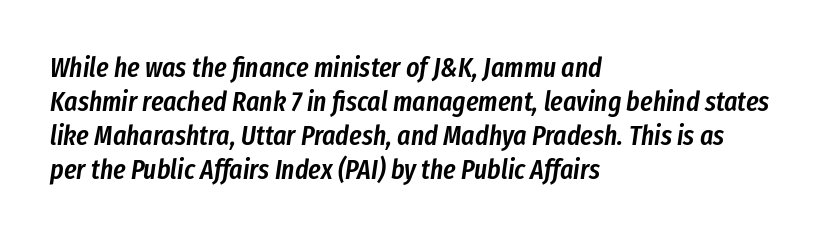
{"italic": "yes", "lean": "right", "slant_degrees": 8, "bold": "semi", "weight": "semibold", "width": "condensed", "stroke_contrast": "low", "x_height": "medium", "monospaced": "no", "underline": "no", "align": "left", "line_spacing_ratio": 1.21, "letter_spacing": "normal", "letter_spacing_em": 0.0, "glyph_px": 28}
